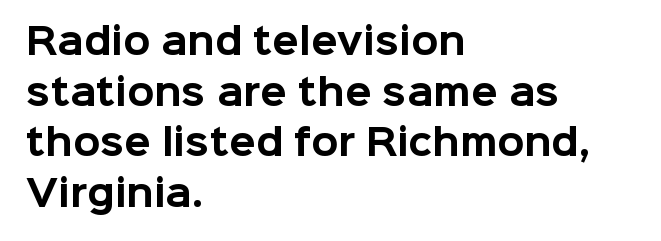
{"serif": "no", "italic": "no", "bold": "yes", "weight": "bold", "width": "normal", "stroke_contrast": "low", "x_height": "medium", "monospaced": "no", "underline": "no", "align": "left", "line_spacing": "normal", "line_spacing_ratio": 1.45, "letter_spacing": "normal", "letter_spacing_em": 0.0, "glyph_px": 35}
